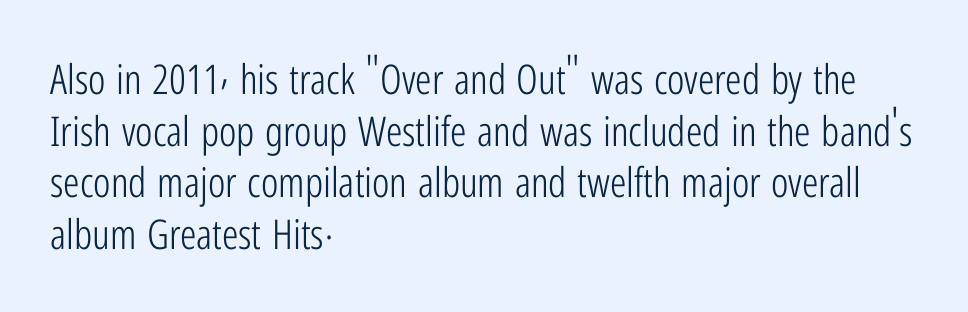
Q: Is the text bold? A: No.
Q: Is the text italic (slanted)? A: No, it is upright.
Q: Is the typeface a serif or a sans-serif typeface? A: Sans-serif.
Q: Is the text underlined? A: No.
Q: How is the paragraph aligned? A: Left-aligned.
Q: Is the spacing between letters normal or unusually wide? A: Normal.
Q: Is the spacing between lines tight, normal or loose? A: Normal.
Q: Width (condensed, normal, or wide)? A: Condensed.
Q: Stroke contrast? A: Low.
Q: x-height? A: Medium.
Q: Monospaced? A: No.
